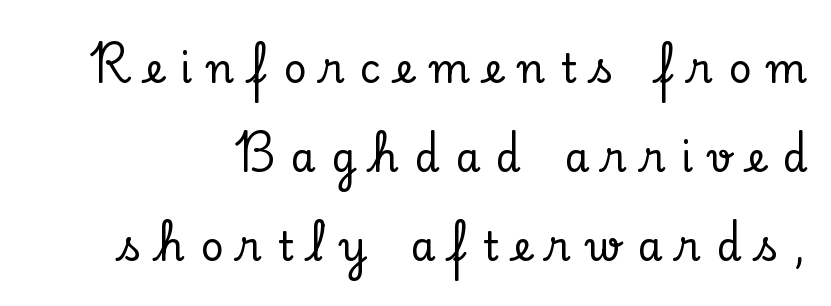
The image shows 40 px serif type, upright; set loose line spacing (2.23x), unusually wide letter spacing (+0.39 em), not underlined; low stroke contrast and a small x-height.
